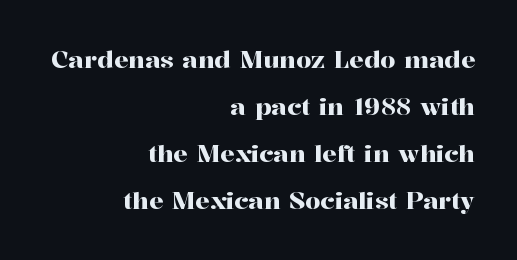
Q: Is the text italic (slanted)? A: No, it is upright.
Q: Is the text underlined? A: No.
Q: How is the paragraph aligned? A: Right-aligned.
Q: Is the spacing between letters normal or unusually wide? A: Normal.
Q: Is the spacing between lines tight, normal or loose? A: Loose.
